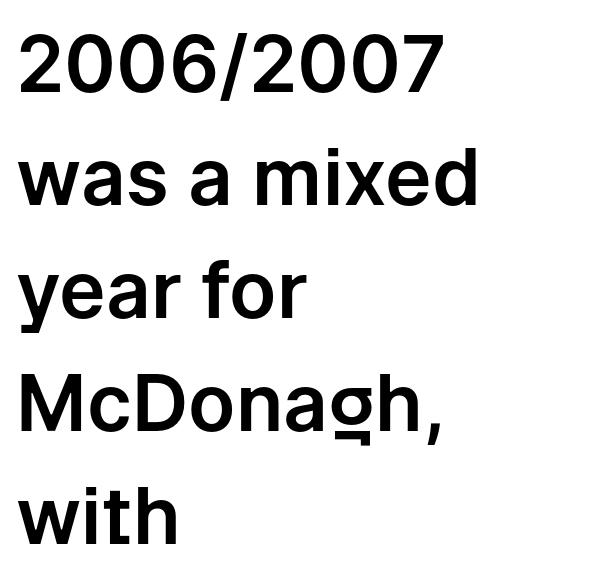
Q: Is the text italic (slanted)? A: No, it is upright.
Q: Is the typeface a serif or a sans-serif typeface? A: Sans-serif.
Q: Is the text underlined? A: No.
Q: How is the paragraph aligned? A: Left-aligned.
Q: Is the spacing between letters normal or unusually wide? A: Normal.
Q: Is the spacing between lines tight, normal or loose? A: Normal.
Q: Width (condensed, normal, or wide)? A: Normal.
Q: Stroke contrast? A: Low.
Q: x-height? A: Medium.
Q: Monospaced? A: No.
